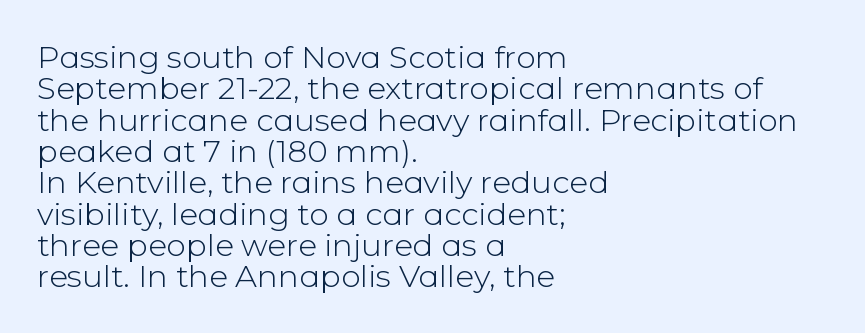
Q: Is the text bold? A: No.
Q: Is the text italic (slanted)? A: No, it is upright.
Q: Is the typeface a serif or a sans-serif typeface? A: Sans-serif.
Q: Is the text underlined? A: No.
Q: How is the paragraph aligned? A: Left-aligned.
Q: Is the spacing between letters normal or unusually wide? A: Normal.
Q: Is the spacing between lines tight, normal or loose? A: Tight.
Q: Width (condensed, normal, or wide)? A: Normal.
Q: Stroke contrast? A: Low.
Q: x-height? A: Medium.
Q: Monospaced? A: No.
